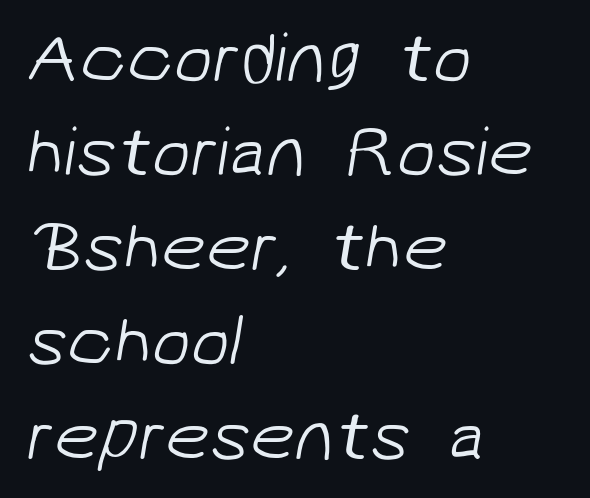
Q: Is the text bold? A: No.
Q: Is the typeface a serif or a sans-serif typeface? A: Sans-serif.
Q: Is the text underlined? A: No.
Q: How is the paragraph aligned? A: Left-aligned.
Q: Is the spacing between letters normal or unusually wide? A: Normal.
Q: Is the spacing between lines tight, normal or loose? A: Normal.
Q: Width (condensed, normal, or wide)? A: Normal.
Q: Stroke contrast? A: Low.
Q: x-height? A: Medium.
Q: Monospaced? A: No.
